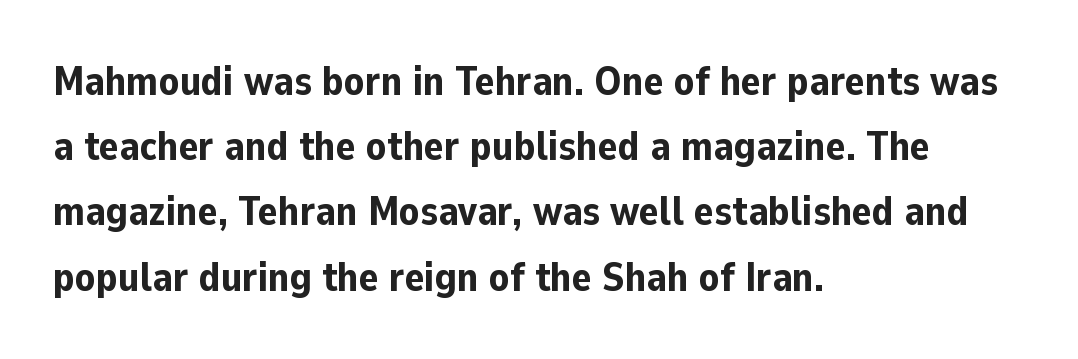
The image shows 41 px bold sans-serif type, upright; set left-aligned, normal line spacing (1.59x), normal letter spacing, not underlined; low stroke contrast and a medium x-height.
